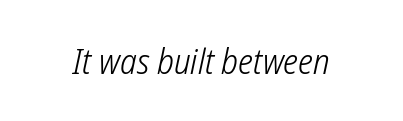
The image shows 35 px light, condensed sans-serif type; set normal letter spacing, not underlined; low stroke contrast and a medium x-height.
